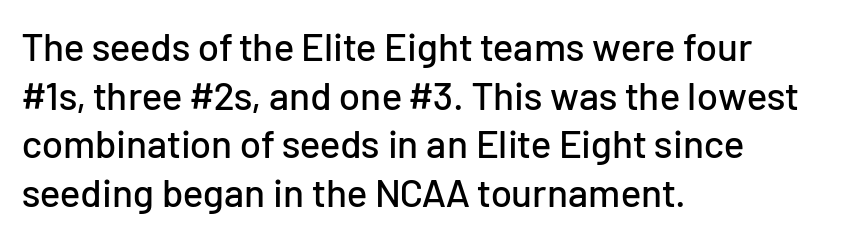
{"serif": "no", "italic": "no", "width": "normal", "stroke_contrast": "low", "x_height": "medium", "monospaced": "no", "underline": "no", "align": "left", "line_spacing": "normal", "line_spacing_ratio": 1.25, "letter_spacing": "normal", "letter_spacing_em": 0.0, "glyph_px": 39}
